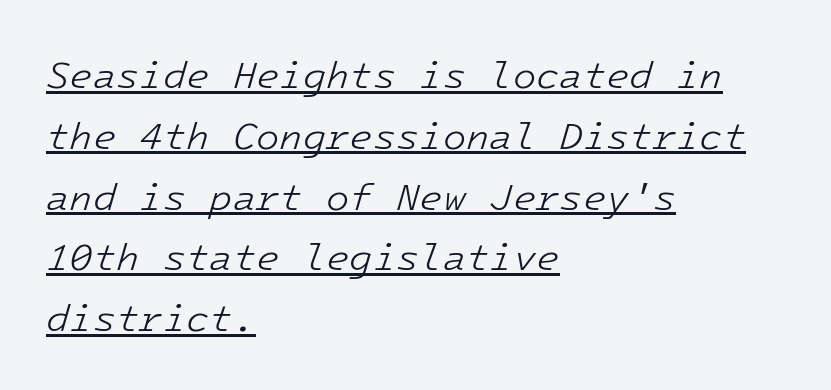
Every row of glyphs begins at an identical x-position on the left. The rows are spaced the way most documents space them. Emphasis is given by a line drawn under the lettering. The typeface has the unassuming heft of standard copy or less. In terms of posture, this sample is oblique. The rendering uses typewriter-style spacing with identical character cells.
